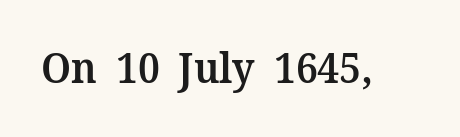
{"serif": "yes", "italic": "no", "bold": "semi", "weight": "semibold", "width": "normal", "stroke_contrast": "medium", "x_height": "medium", "monospaced": "no", "underline": "no", "letter_spacing": "normal", "letter_spacing_em": 0.0, "glyph_px": 42}
